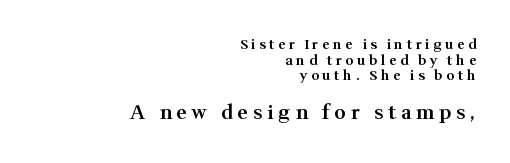
These words are printed semibold, heavier than regular yet not bold. The later block is typeset at a bigger size than the earlier block. Vertical strokes here are truly vertical. The zone under the glyphs is completely vacant. In terms of letterspacing, this is a distinctly airy, spread setting. Casual observation: everything's shoved over to the right.
